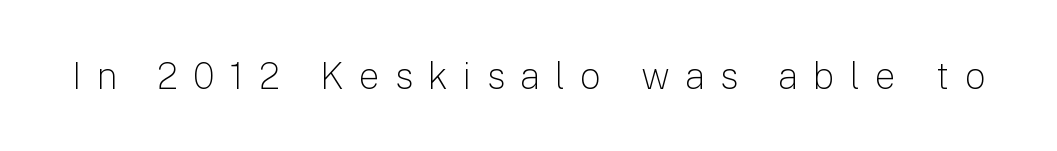
Q: Is the text bold? A: No.
Q: Is the text italic (slanted)? A: No, it is upright.
Q: Is the typeface a serif or a sans-serif typeface? A: Sans-serif.
Q: Is the text underlined? A: No.
Q: Is the spacing between letters normal or unusually wide? A: Unusually wide.
Q: Width (condensed, normal, or wide)? A: Normal.
Q: Stroke contrast? A: Low.
Q: x-height? A: Medium.
Q: Monospaced? A: No.
